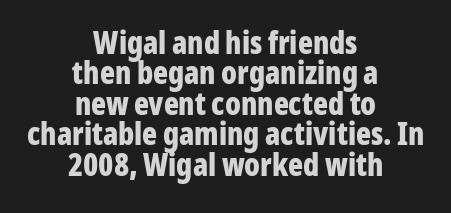
The image shows 31 px bold, condensed sans-serif type, upright; set centered, tight line spacing (0.98x), normal letter spacing, not underlined; low stroke contrast and a medium x-height.
